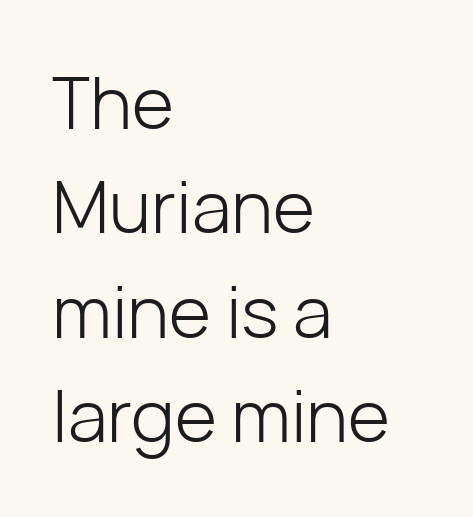
In terms of letterspacing, this is plain default setting. Is the type heavy? It reads as light-to-regular instead. In terms of letterform style, serifs are entirely absent. The typesetter chose a ragged-right arrangement here. Rendered with straight, roman letterforms.
